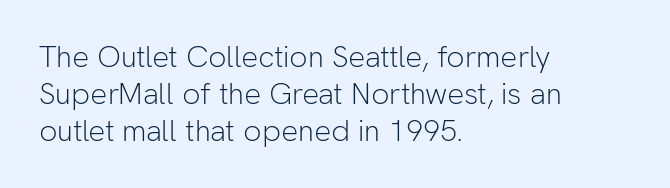
{"serif": "no", "italic": "no", "bold": "no", "weight": "light", "width": "normal", "stroke_contrast": "low", "x_height": "medium", "monospaced": "no", "underline": "no", "align": "left", "line_spacing_ratio": 1.23, "letter_spacing": "normal", "letter_spacing_em": 0.0, "glyph_px": 30}
